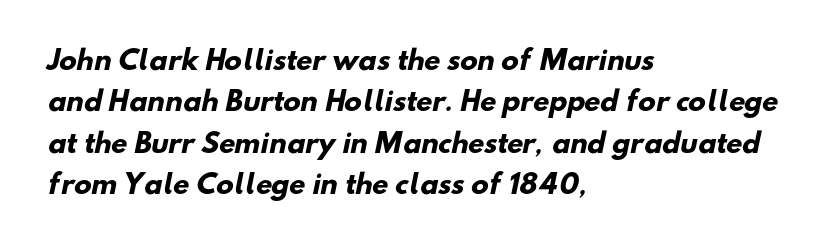
{"bold": "yes", "underline": "no", "align": "left", "line_spacing": "normal", "line_spacing_ratio": 1.59, "letter_spacing": "normal", "letter_spacing_em": 0.0, "glyph_px": 26}
